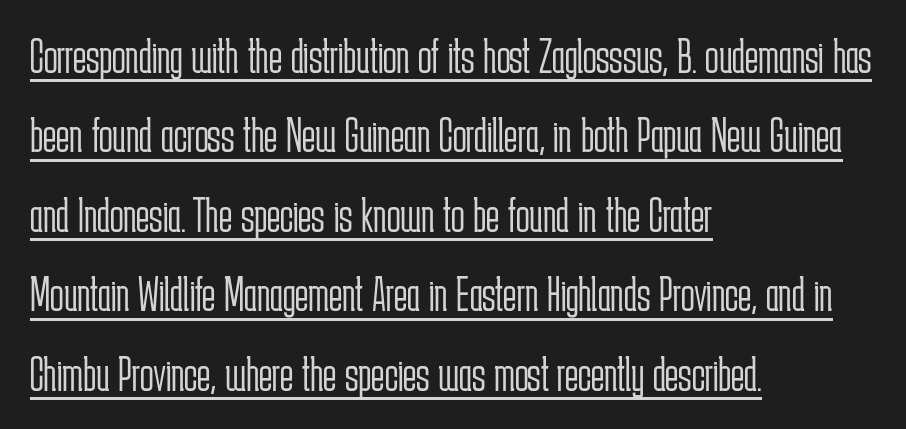
Q: Is the text bold? A: No.
Q: Is the text italic (slanted)? A: No, it is upright.
Q: Is the typeface a serif or a sans-serif typeface? A: Sans-serif.
Q: Is the text underlined? A: Yes.
Q: How is the paragraph aligned? A: Left-aligned.
Q: Is the spacing between letters normal or unusually wide? A: Normal.
Q: Is the spacing between lines tight, normal or loose? A: Normal.
Q: Width (condensed, normal, or wide)? A: Condensed.
Q: Stroke contrast? A: Low.
Q: x-height? A: Medium.
Q: Monospaced? A: No.
